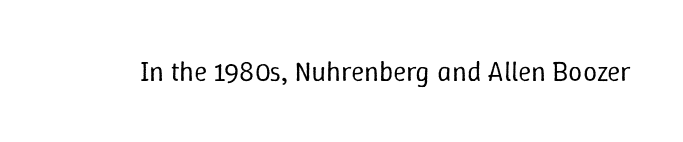
If you drew a line through each stem, it would be perfectly vertical. No extra tracking has been applied to these lines. Think of a printed novel: that variable character pitch is what you see here. Is the type heavy? It reads as light-to-regular instead. This rendering features lettering with no underline.
